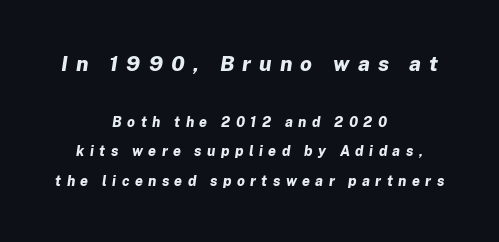
{"italic": "yes", "lean": "right", "slant_degrees": 8, "bold": "yes", "underline": "no", "align": "center", "line_spacing": "loose", "line_spacing_ratio": 2.13, "letter_spacing": "wide", "letter_spacing_em": 0.39, "larger_block": "first", "size_ratio": 1.5, "glyph_px": 21}
